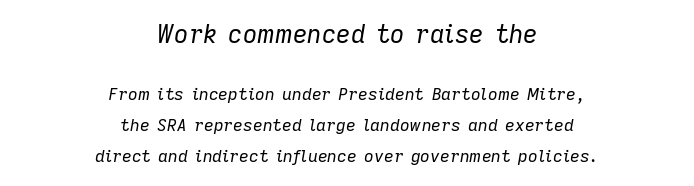
Q: Is the text bold? A: No.
Q: Is the text italic (slanted)? A: Yes, it leans right by about 9 degrees.
Q: Is the text underlined? A: No.
Q: How is the paragraph aligned? A: Centered.
Q: Is the spacing between letters normal or unusually wide? A: Normal.
Q: Which block of text is set in a larger size, the first (top) or the second (bottom)? A: The first (top) one.
